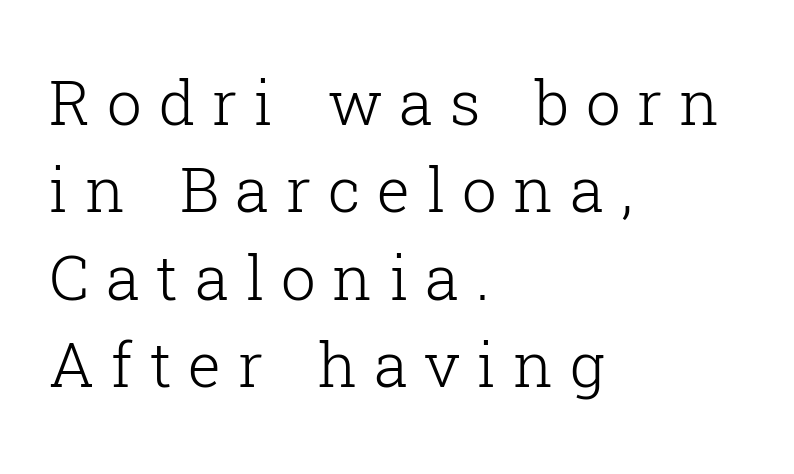
The letters advance in unequal steps, a hallmark of proportional type. Loose tracking; the words dissolve into strings of separated letters. The leading is moderate, giving the passage an even texture. Italic? Not at all — the glyphs are vertical. The passage shown is not underscored anywhere. No heavy texture on the line: the type isn't bold.
